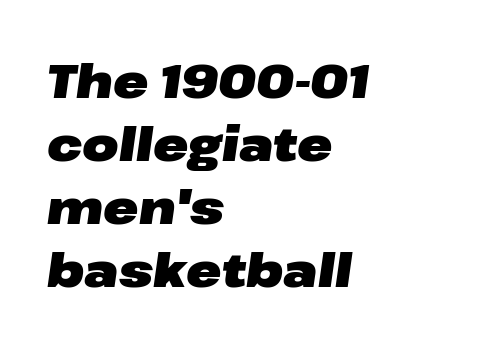
{"italic": "yes", "lean": "right", "slant_degrees": 8, "bold": "yes", "weight": "heavy", "width": "wide", "stroke_contrast": "low", "x_height": "medium", "monospaced": "no", "underline": "no", "align": "left", "line_spacing": "normal", "line_spacing_ratio": 1.34, "letter_spacing": "normal", "letter_spacing_em": 0.0, "glyph_px": 47}
